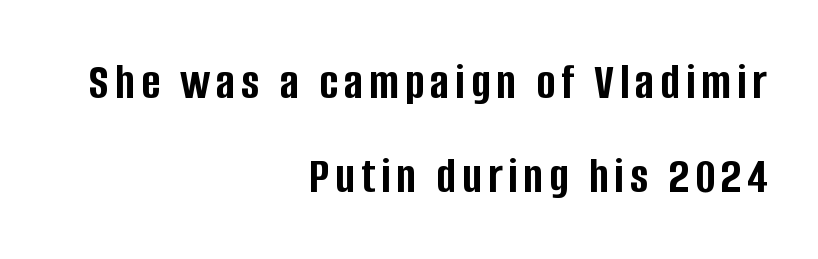
The image shows 52 px semibold, condensed sans-serif type, upright; set right-aligned, line spacing 1.8x, not underlined; low stroke contrast and a large x-height.
